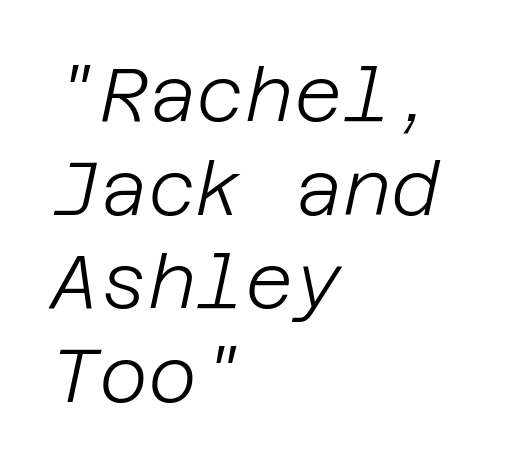
Q: Is the text bold? A: No.
Q: Is the text italic (slanted)? A: Yes, it leans right by about 12 degrees.
Q: Is the text underlined? A: No.
Q: How is the paragraph aligned? A: Left-aligned.
Q: Is the spacing between letters normal or unusually wide? A: Normal.
Q: Is the spacing between lines tight, normal or loose? A: Normal.
Q: Width (condensed, normal, or wide)? A: Normal.
Q: Stroke contrast? A: Low.
Q: x-height? A: Large.
